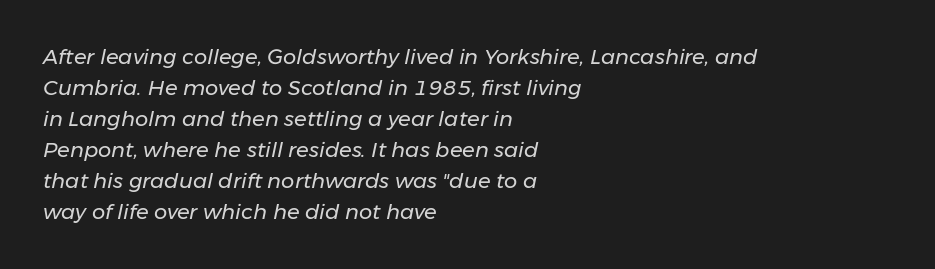
The image shows 21 px text type, italic (leaning right); set left-aligned, normal line spacing (1.48x), normal letter spacing, not underlined.
